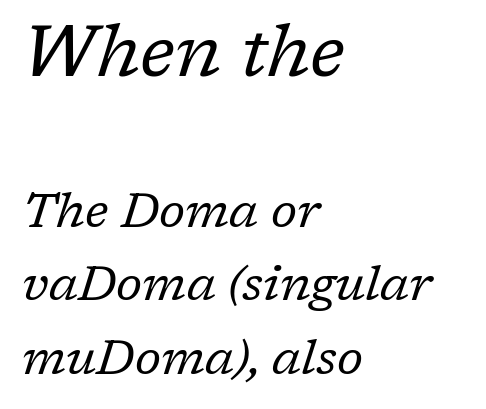
The image shows 73 px regular-weight serif type, italic (leaning right); set left-aligned, normal line spacing (1.5x), normal letter spacing, not underlined; the first (top) block is 1.49x larger; low stroke contrast and a medium x-height.
